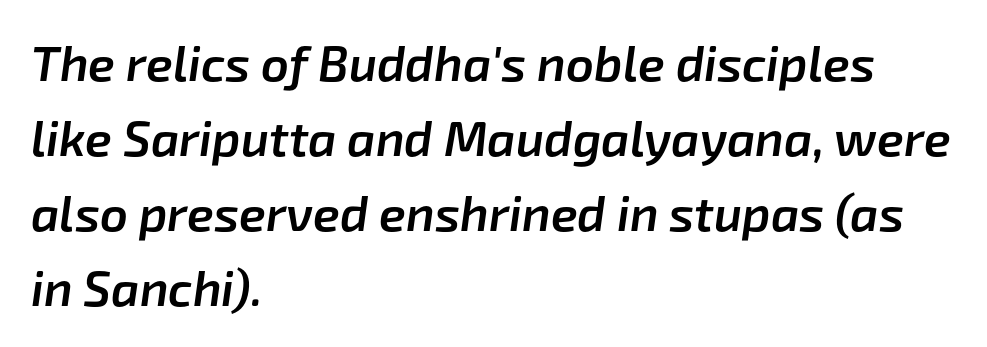
{"italic": "yes", "lean": "right", "slant_degrees": 8, "bold": "semi", "weight": "semibold", "width": "normal", "stroke_contrast": "low", "x_height": "medium", "monospaced": "no", "underline": "no", "align": "left", "line_spacing": "normal", "line_spacing_ratio": 1.53, "letter_spacing": "normal", "letter_spacing_em": 0.0, "glyph_px": 49}
